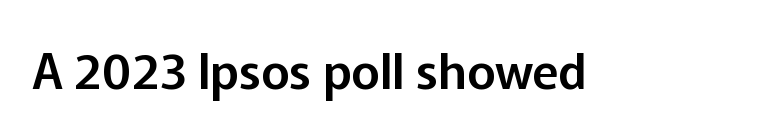
The image shows 49 px sans-serif type, upright; set normal letter spacing, not underlined; low stroke contrast and a medium x-height.
